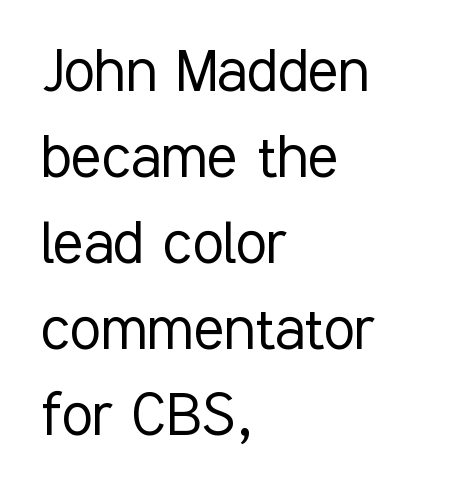
Q: Is the text bold? A: No.
Q: Is the text italic (slanted)? A: No, it is upright.
Q: Is the typeface a serif or a sans-serif typeface? A: Sans-serif.
Q: Is the text underlined? A: No.
Q: How is the paragraph aligned? A: Left-aligned.
Q: Is the spacing between letters normal or unusually wide? A: Normal.
Q: Width (condensed, normal, or wide)? A: Condensed.
Q: Stroke contrast? A: Low.
Q: x-height? A: Medium.
Q: Monospaced? A: No.
